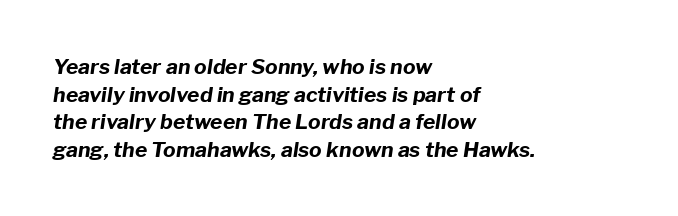
{"italic": "yes", "lean": "right", "slant_degrees": 8, "bold": "yes", "underline": "no", "align": "left", "line_spacing": "normal", "line_spacing_ratio": 1.31, "letter_spacing": "normal", "letter_spacing_em": 0.0, "glyph_px": 21}
